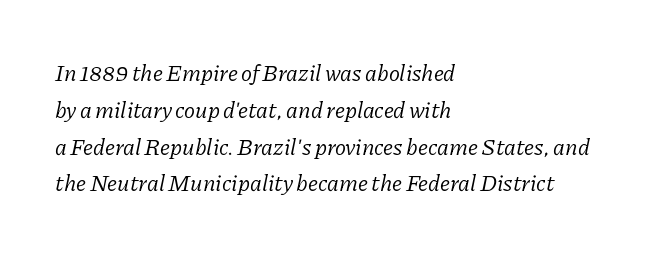
The image shows 23 px text type, italic (leaning right); set left-aligned, normal line spacing (1.6x), normal letter spacing, not underlined.
